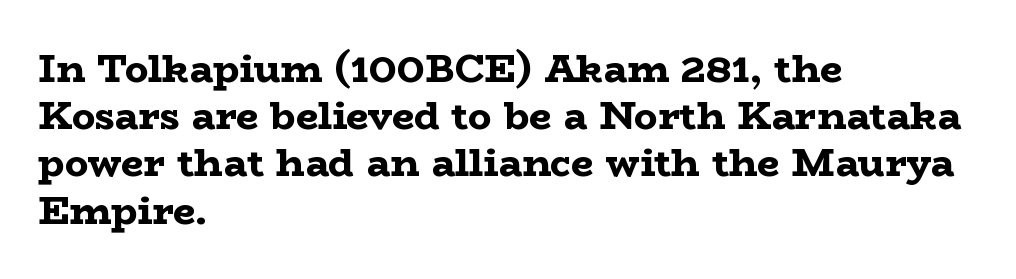
Anything drawn beneath the words? Only blank space. Set as a true bold cut, around the 700 mark. Small tapered or slab feet sit at the stroke ends, so this counts as serif. Each word holds together tightly as a unit, with standard inter-letter gaps. Upright lettering throughout. These lines stack with their left ends in a neat column.
